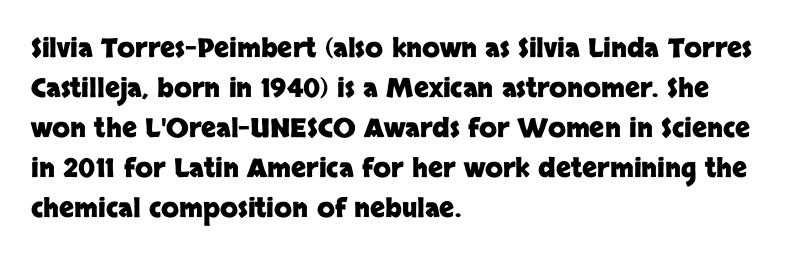
The image shows 26 px bold type, upright; set left-aligned, normal line spacing (1.54x), normal letter spacing, not underlined.
